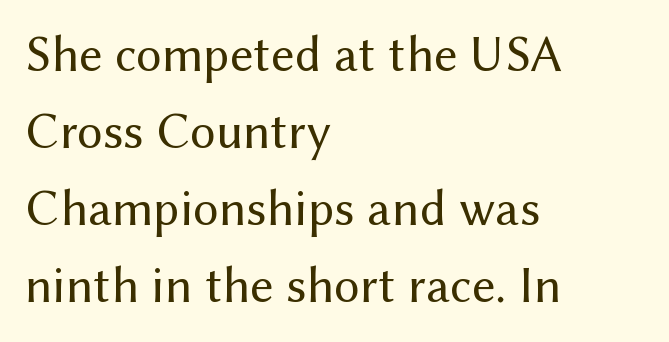
The image shows 51 px regular-weight sans-serif type, upright; set left-aligned, normal line spacing (1.51x), normal letter spacing, not underlined; medium stroke contrast and a medium x-height.
